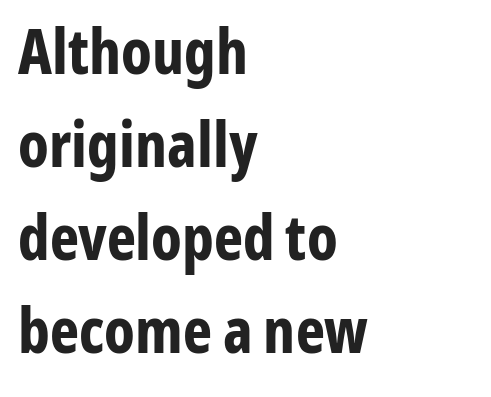
Q: Is the text bold? A: Yes.
Q: Is the text italic (slanted)? A: No, it is upright.
Q: Is the typeface a serif or a sans-serif typeface? A: Sans-serif.
Q: Is the text underlined? A: No.
Q: How is the paragraph aligned? A: Left-aligned.
Q: Is the spacing between letters normal or unusually wide? A: Normal.
Q: Is the spacing between lines tight, normal or loose? A: Normal.
Q: Width (condensed, normal, or wide)? A: Condensed.
Q: Stroke contrast? A: Low.
Q: x-height? A: Medium.
Q: Monospaced? A: No.
